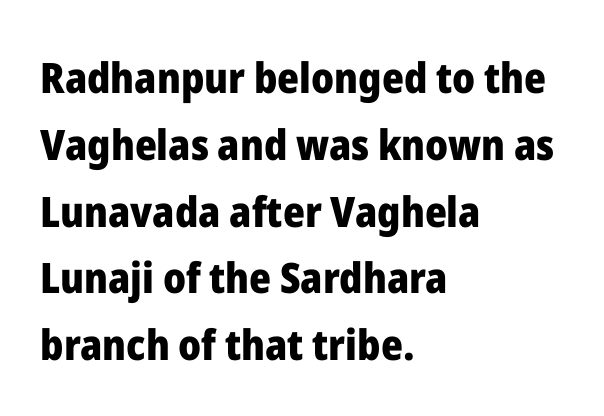
Tracking here is standard; glyphs follow each other at the usual distance. Line spacing here is normal. If you drew a line through each stem, it would be perfectly vertical. The specimen omits any rule beneath the text block's lines.
